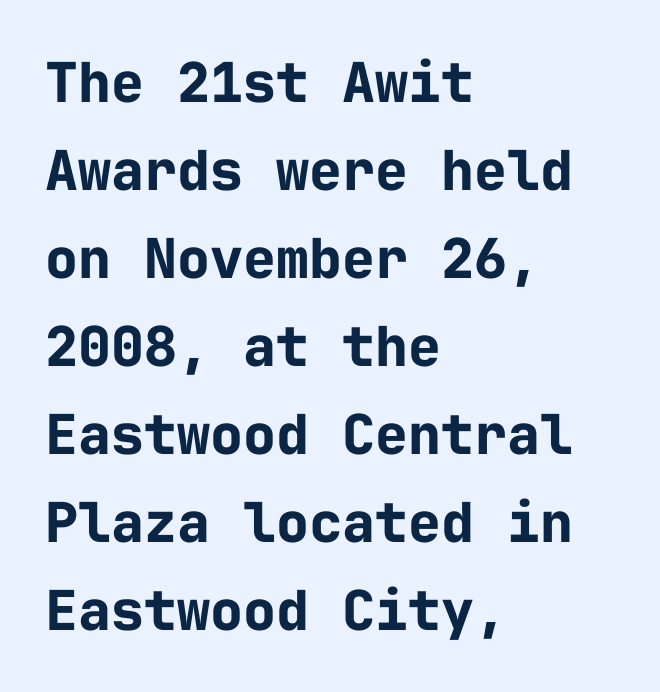
The image shows 55 px bold sans-serif type, upright, monospaced; set left-aligned, normal line spacing (1.6x), normal letter spacing, not underlined; low stroke contrast and a medium x-height.
